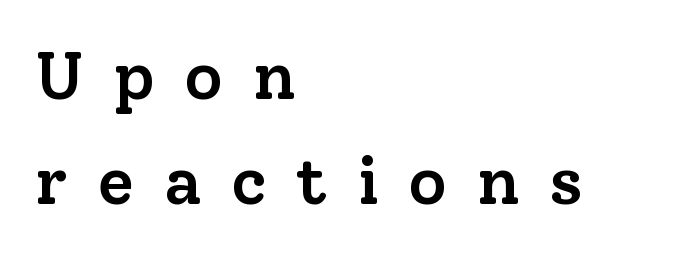
{"serif": "yes", "italic": "no", "bold": "semi", "weight": "semibold", "width": "normal", "stroke_contrast": "low", "x_height": "medium", "monospaced": "no", "underline": "no", "align": "left", "line_spacing": "normal", "line_spacing_ratio": 1.56, "letter_spacing": "wide", "letter_spacing_em": 0.44, "glyph_px": 67}
